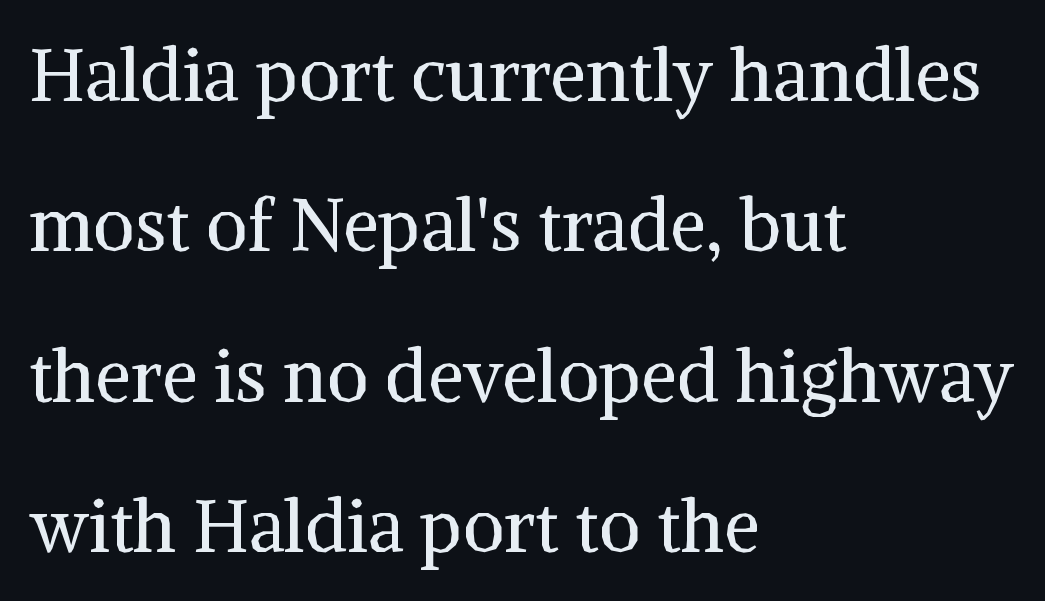
{"serif": "yes", "italic": "no", "bold": "no", "weight": "regular", "width": "normal", "stroke_contrast": "medium", "x_height": "medium", "monospaced": "no", "underline": "no", "align": "left", "line_spacing": "loose", "line_spacing_ratio": 2.09, "letter_spacing": "normal", "letter_spacing_em": 0.0, "glyph_px": 72}
